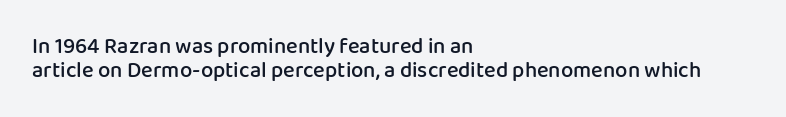
{"italic": "no", "bold": "semi", "underline": "no", "align": "left", "line_spacing": "tight", "line_spacing_ratio": 1.1, "letter_spacing": "normal", "letter_spacing_em": 0.0, "glyph_px": 22}
